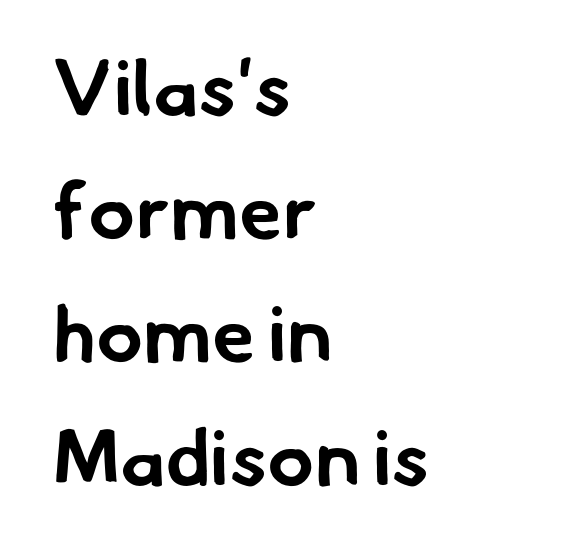
This sample is left-justified, so line endings fall wherever the words run out. Stroke terminals: plain, sans-serif. The face used here is rendered with its standard letterfit. Bare-footed words on every line.
